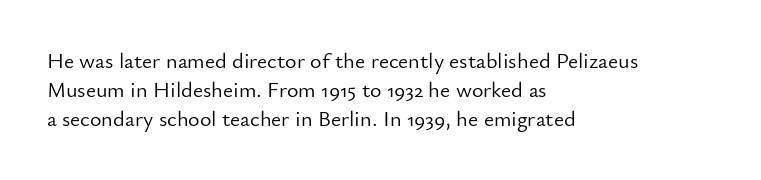
{"italic": "no", "bold": "no", "underline": "no", "align": "left", "line_spacing": "normal", "line_spacing_ratio": 1.31, "letter_spacing": "normal", "letter_spacing_em": 0.0, "glyph_px": 22}
